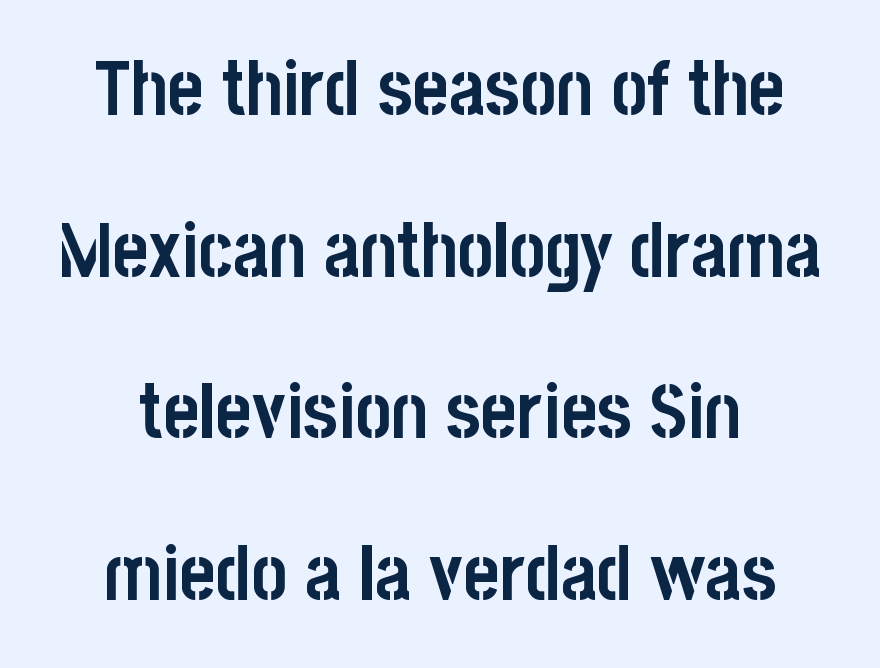
Note the varied advance widths — an 'i' is clearly narrower than an 'm'. The typesetter chose a symmetrical, centered arrangement here. Weight check: bold — yes, fully. Characters follow at the spacing the type designer built in. A typesetter would call this leading open, well beyond the default. The baseline area is clear.
